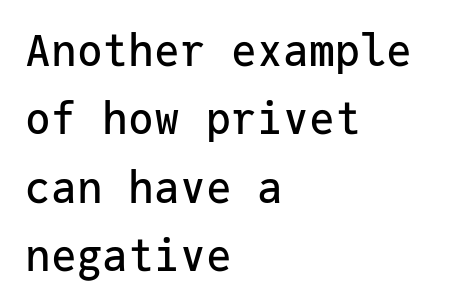
The image shows 43 px sans-serif type, upright, monospaced; set left-aligned, normal line spacing (1.59x), normal letter spacing, not underlined; low stroke contrast and a medium x-height.
